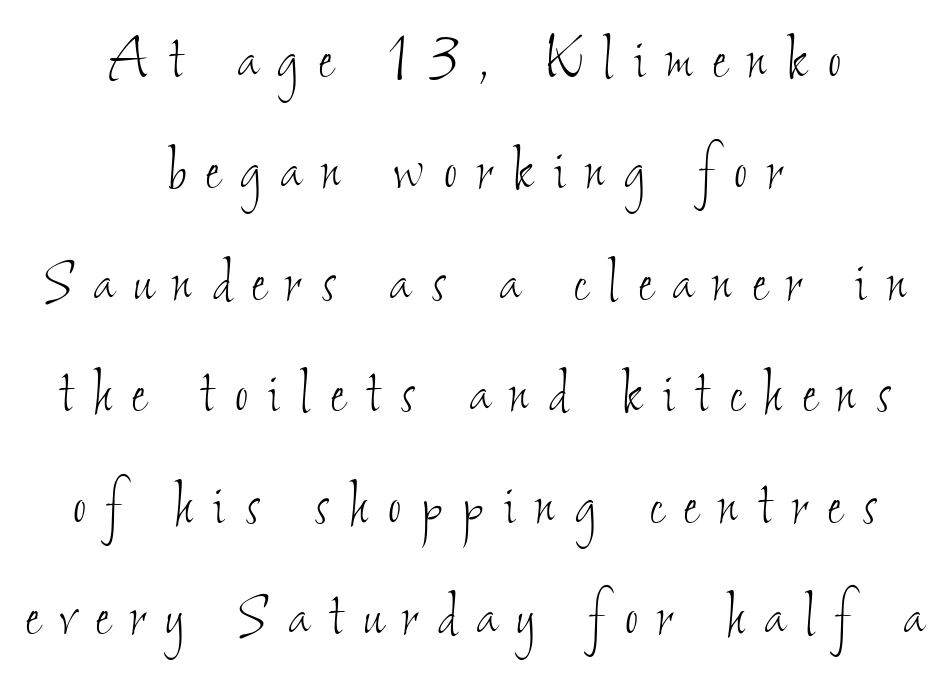
Q: Is the text bold? A: No.
Q: Is the text underlined? A: No.
Q: How is the paragraph aligned? A: Centered.
Q: Is the spacing between letters normal or unusually wide? A: Unusually wide.
Q: Is the spacing between lines tight, normal or loose? A: Normal.
Q: Width (condensed, normal, or wide)? A: Condensed.
Q: Stroke contrast? A: Low.
Q: x-height? A: Small.
Q: Monospaced? A: No.
